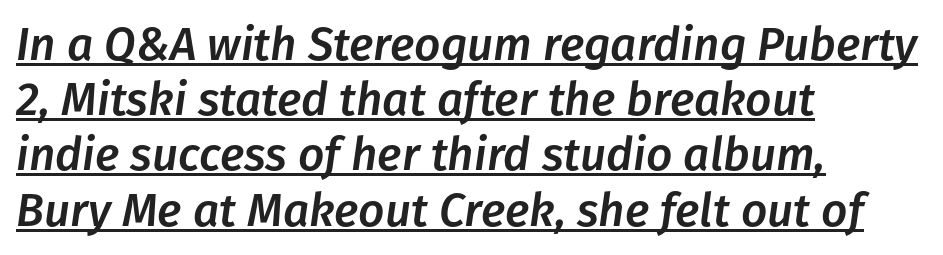
The image shows 46 px text type, italic (leaning right); set left-aligned, line spacing 1.2x, normal letter spacing, underlined; low stroke contrast and a medium x-height.
